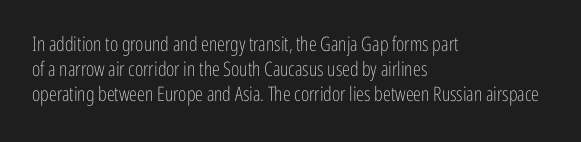
Q: Is the text bold? A: No.
Q: Is the text italic (slanted)? A: No, it is upright.
Q: Is the text underlined? A: No.
Q: How is the paragraph aligned? A: Left-aligned.
Q: Is the spacing between letters normal or unusually wide? A: Normal.
Q: Is the spacing between lines tight, normal or loose? A: Normal.
